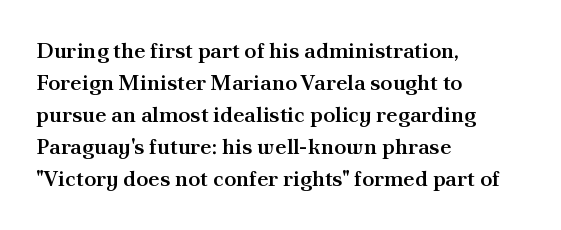
{"italic": "no", "bold": "semi", "underline": "no", "align": "left", "line_spacing": "normal", "line_spacing_ratio": 1.46, "letter_spacing": "normal", "letter_spacing_em": 0.0, "glyph_px": 22}
